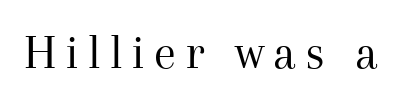
Here the designer chose a conventional face with non-uniform glyph widths. The letters stand straight up with perfectly vertical stems. Stem width sits at or under what a default text font uses. The zone under the glyphs is completely vacant.
